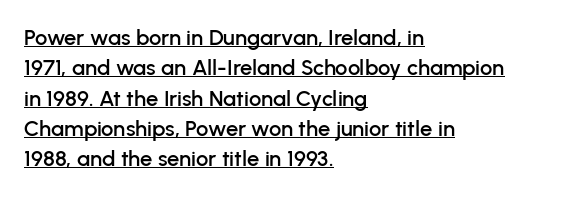
The image shows 22 px text type, upright; set left-aligned, normal line spacing (1.38x), normal letter spacing, underlined.
